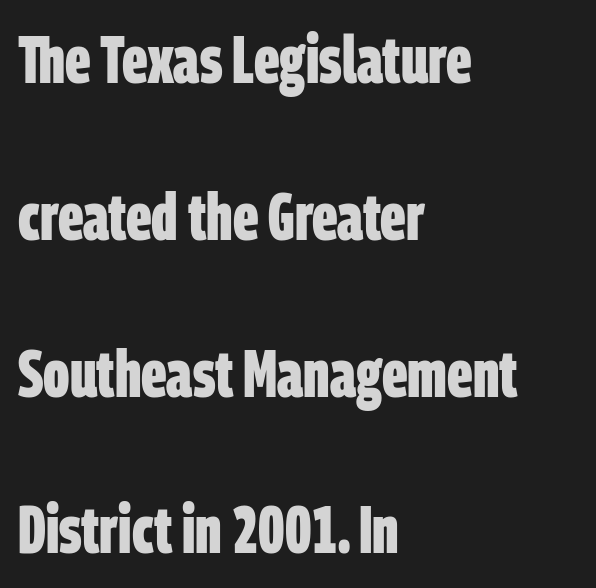
Q: Is the text bold? A: Yes.
Q: Is the typeface a serif or a sans-serif typeface? A: Sans-serif.
Q: Is the text underlined? A: No.
Q: How is the paragraph aligned? A: Left-aligned.
Q: Is the spacing between letters normal or unusually wide? A: Normal.
Q: Is the spacing between lines tight, normal or loose? A: Loose.
Q: Width (condensed, normal, or wide)? A: Condensed.
Q: Stroke contrast? A: Low.
Q: x-height? A: Large.
Q: Monospaced? A: No.
